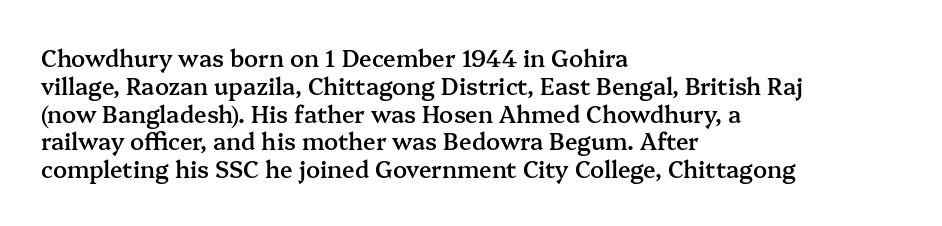
Q: Is the text bold? A: Semi-bold.
Q: Is the text italic (slanted)? A: No, it is upright.
Q: Is the text underlined? A: No.
Q: How is the paragraph aligned? A: Left-aligned.
Q: Is the spacing between letters normal or unusually wide? A: Normal.
